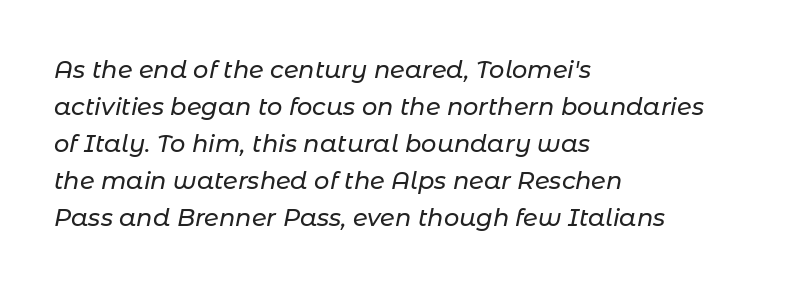
The image shows 24 px text type, italic (leaning right); set left-aligned, normal line spacing (1.54x), normal letter spacing, not underlined.
